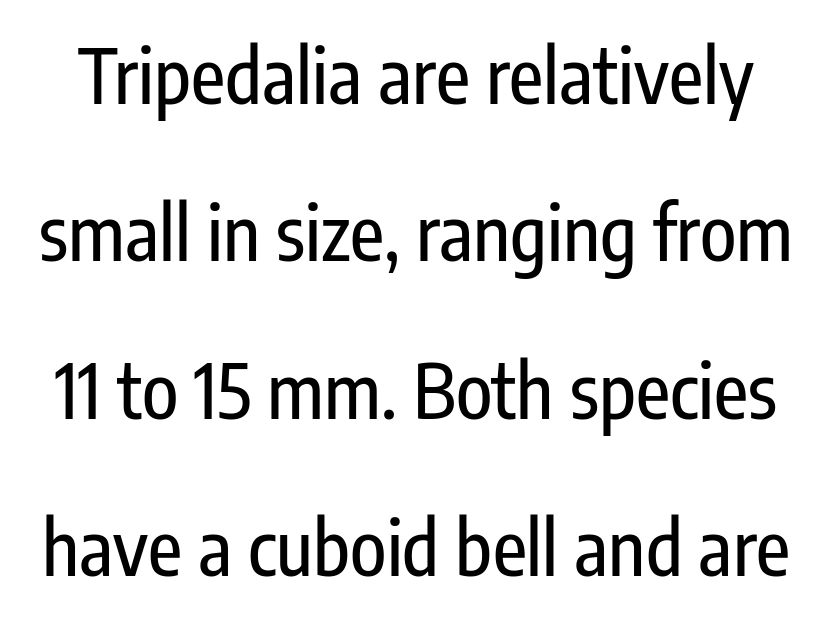
Nobody touched the tracking dial on this one. Notice how the stems are strictly vertical — no italics here. Each row of text sits above clean, open space. This block would shrink considerably if given ordinary leading; it's expanded now.
